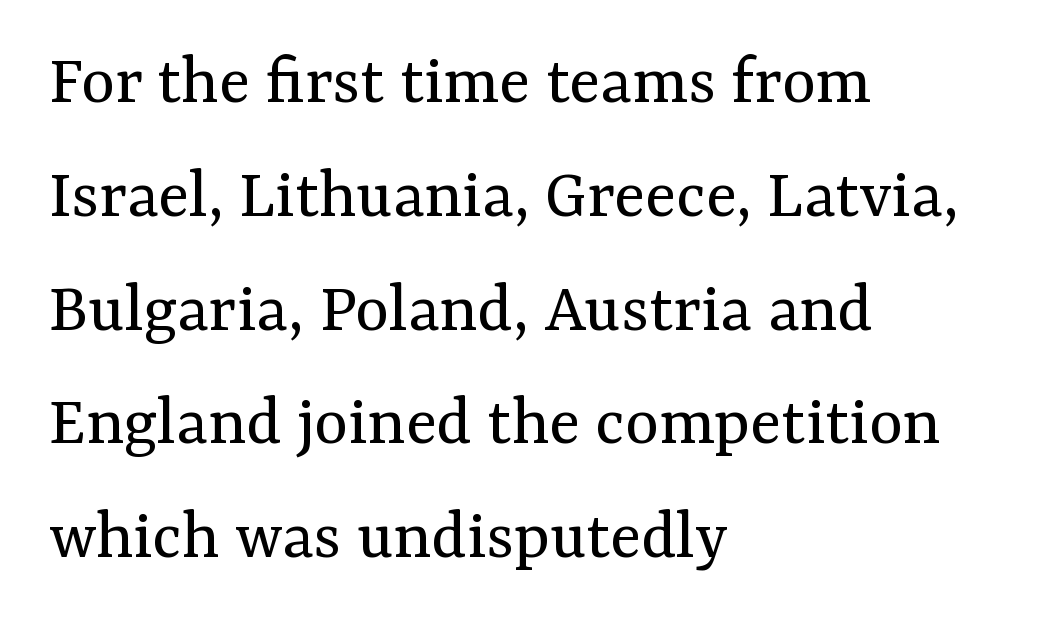
The image shows 72 px regular-weight serif type, upright; set left-aligned, normal line spacing (1.58x), normal letter spacing, not underlined; medium stroke contrast and a medium x-height.
